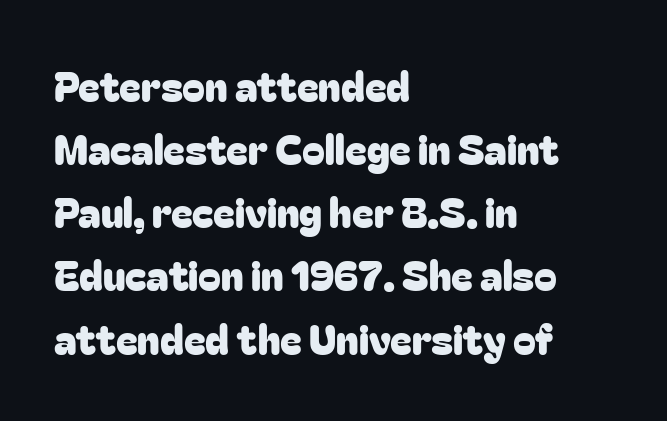
Q: Is the text italic (slanted)? A: No, it is upright.
Q: Is the typeface a serif or a sans-serif typeface? A: Sans-serif.
Q: Is the text underlined? A: No.
Q: How is the paragraph aligned? A: Left-aligned.
Q: Is the spacing between letters normal or unusually wide? A: Normal.
Q: Is the spacing between lines tight, normal or loose? A: Normal.
Q: Width (condensed, normal, or wide)? A: Normal.
Q: Stroke contrast? A: Low.
Q: x-height? A: Medium.
Q: Monospaced? A: No.
